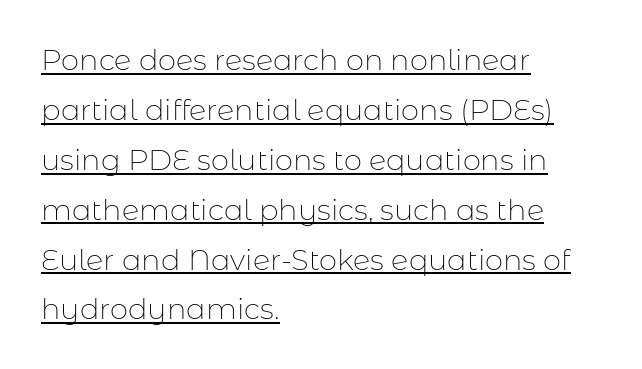
Tracking value appears to be zero — textbook default spacing. The rendering uses natural spacing where letterforms have individual widths. Every stem runs plumb, perpendicular to the baseline. The paragraph has a hard left edge and a soft right edge. These glyphs show unthickened strokes, regular width or finer.
